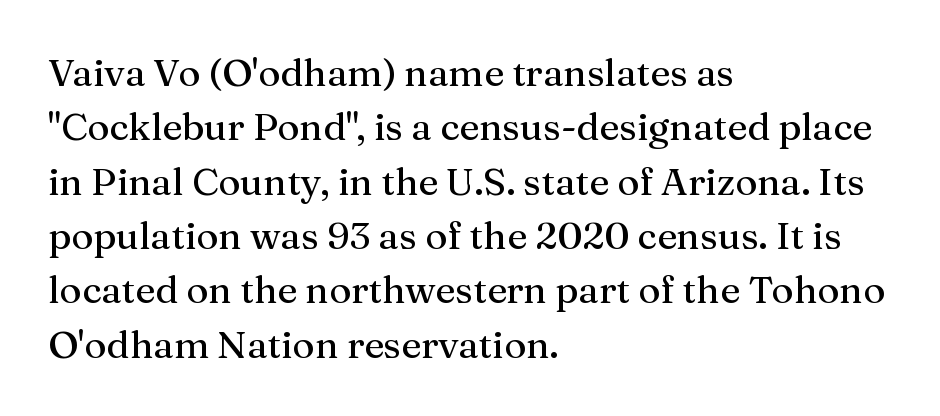
Q: Is the text italic (slanted)? A: No, it is upright.
Q: Is the typeface a serif or a sans-serif typeface? A: Serif.
Q: Is the text underlined? A: No.
Q: How is the paragraph aligned? A: Left-aligned.
Q: Is the spacing between letters normal or unusually wide? A: Normal.
Q: Is the spacing between lines tight, normal or loose? A: Normal.
Q: Width (condensed, normal, or wide)? A: Normal.
Q: Stroke contrast? A: Medium.
Q: x-height? A: Medium.
Q: Monospaced? A: No.
